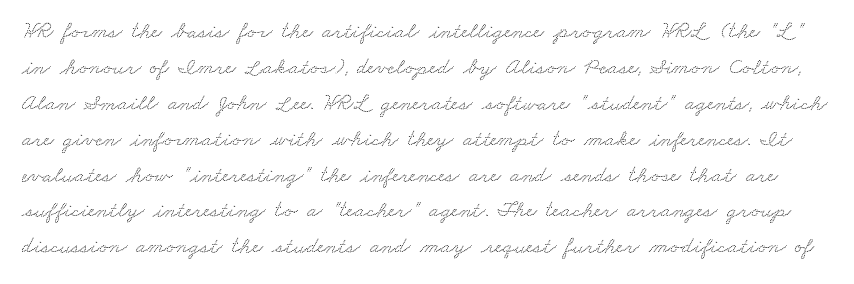
The image shows 23 px text type; set normal line spacing (1.56x), normal letter spacing, not underlined.
